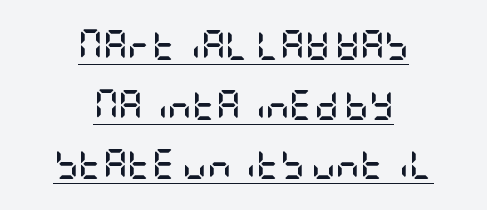
{"serif": "no", "italic": "no", "bold": "yes", "weight": "semibold", "width": "condensed", "stroke_contrast": "low", "x_height": "large", "underline": "yes", "align": "center", "line_spacing": "loose", "line_spacing_ratio": 1.99, "letter_spacing": "normal", "letter_spacing_em": 0.0, "glyph_px": 30}
